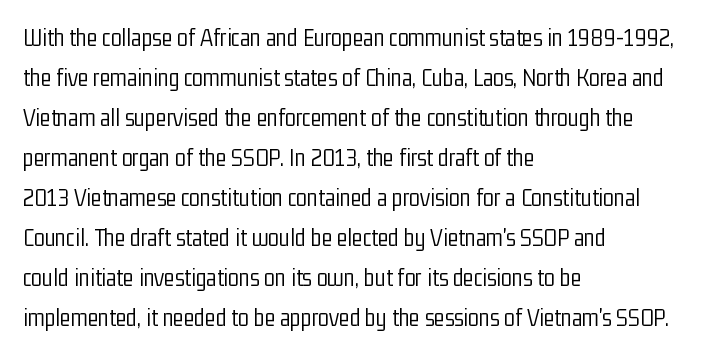
The area under the type is left untouched. A typesetter would mark this as roman, not italic. What's the leading like? Ordinary, nothing unusual. A typesetter would call this zero additional tracking. Which margin do the lines hug? The left one — the right edge is uneven. The cut favours lightness, reaching ordinary text weight at its darkest.
